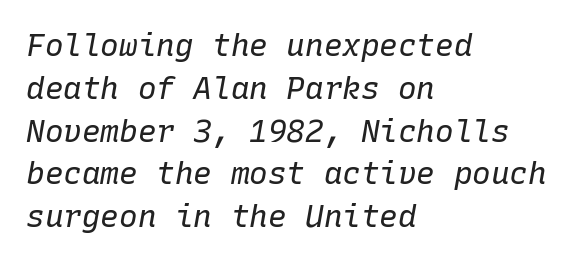
{"italic": "yes", "lean": "right", "slant_degrees": 10, "bold": "no", "weight": "regular", "width": "normal", "stroke_contrast": "low", "x_height": "medium", "monospaced": "yes", "underline": "no", "align": "left", "line_spacing": "normal", "line_spacing_ratio": 1.38, "letter_spacing": "normal", "letter_spacing_em": 0.0, "glyph_px": 31}
